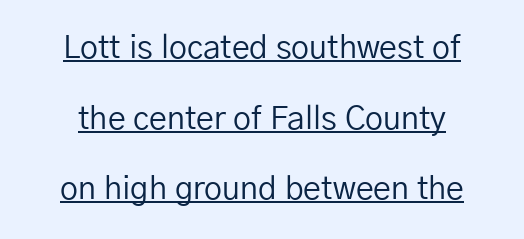
Q: Is the text bold? A: No.
Q: Is the text italic (slanted)? A: No, it is upright.
Q: Is the typeface a serif or a sans-serif typeface? A: Sans-serif.
Q: Is the text underlined? A: Yes.
Q: Is the spacing between letters normal or unusually wide? A: Normal.
Q: Is the spacing between lines tight, normal or loose? A: Loose.
Q: Width (condensed, normal, or wide)? A: Normal.
Q: Stroke contrast? A: Low.
Q: x-height? A: Medium.
Q: Monospaced? A: No.
